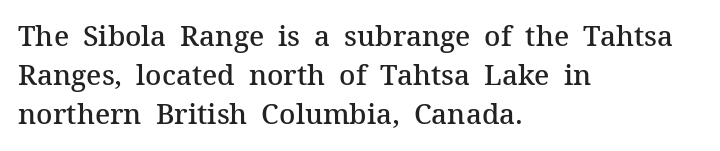
Here the designer chose a conventional face with non-uniform glyph widths. Typeset ragged right — the left edge is the straight one. The line-height multiplier appears to be the usual default. The designer went with a serif here, giving each stem small feet.
